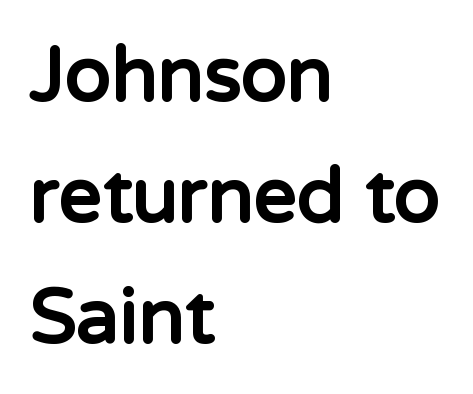
Letterform terminals end flat and unadorned throughout the passage. Nope, not italic — everything's standing straight. The rendering uses a moderate line-height, typical for paragraphs. Compared with an ordinary text face, these strokes are far heavier — a full bold. The letters advance in unequal steps, a hallmark of proportional type.
